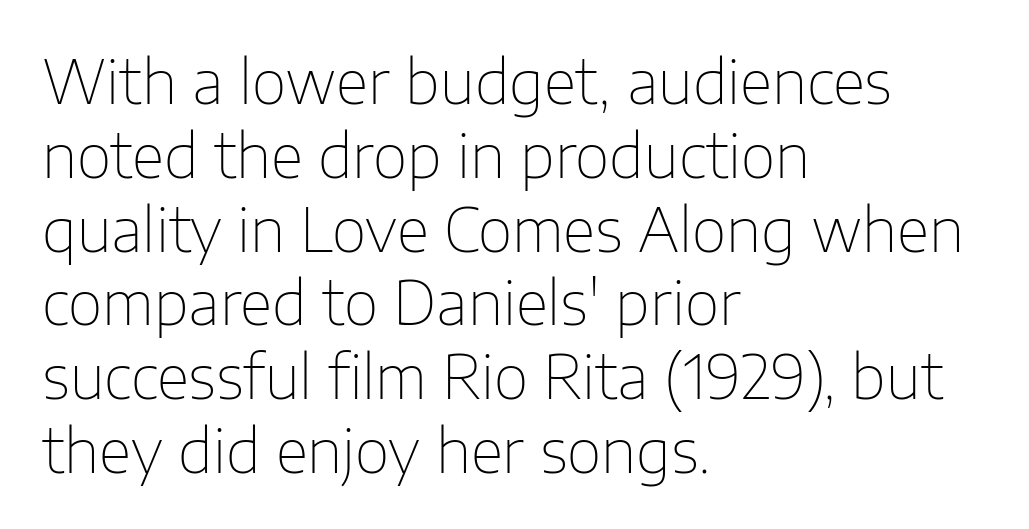
Note: no serifs on the glyphs. A typesetter would call this proportional, since set widths differ per character. In terms of posture, this sample is upright. Rule under the text: the space is simply empty.
